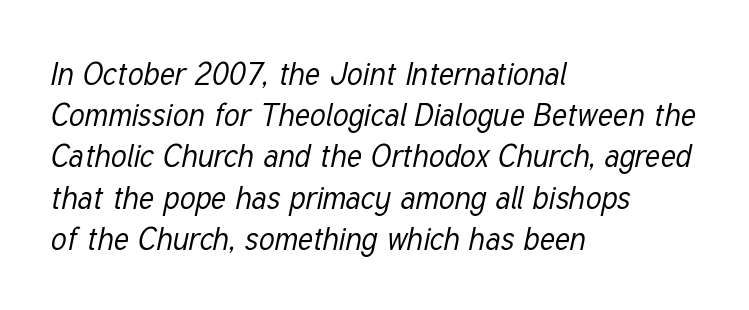
Q: Is the text bold? A: No.
Q: Is the text italic (slanted)? A: Yes, it leans right by about 12 degrees.
Q: Is the text underlined? A: No.
Q: How is the paragraph aligned? A: Left-aligned.
Q: Is the spacing between letters normal or unusually wide? A: Normal.
Q: Is the spacing between lines tight, normal or loose? A: Normal.
Q: Width (condensed, normal, or wide)? A: Condensed.
Q: Stroke contrast? A: Low.
Q: x-height? A: Medium.
Q: Monospaced? A: No.
